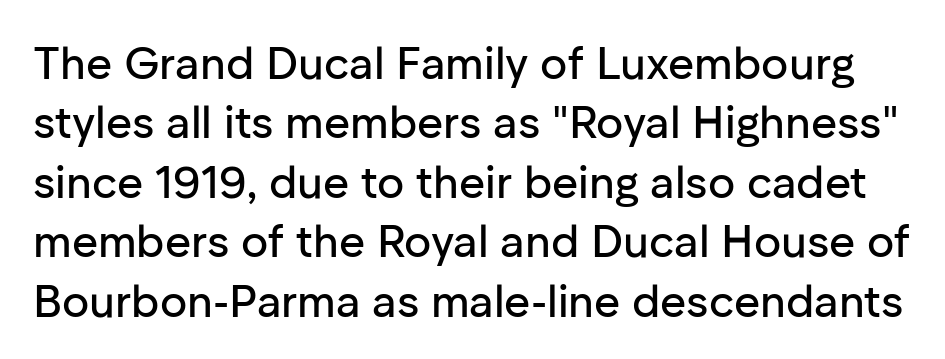
{"serif": "no", "italic": "no", "width": "normal", "stroke_contrast": "low", "x_height": "medium", "monospaced": "no", "underline": "no", "line_spacing": "normal", "line_spacing_ratio": 1.32, "letter_spacing": "normal", "letter_spacing_em": 0.0, "glyph_px": 45}
